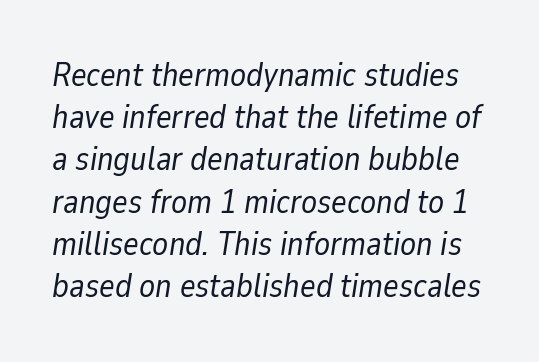
The strip under each line holds only bare page. No extra tracking has been applied to these lines. This sample has the flowing, uneven cadence of proportional lettering. How would I describe the line gaps? Plain and ordinary.
